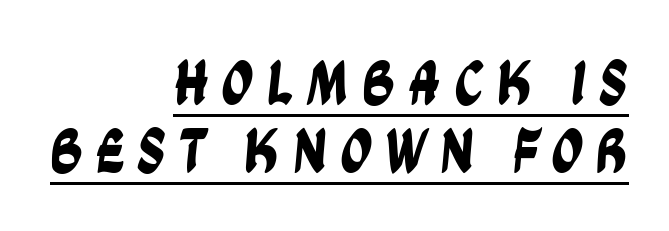
{"serif": "no", "width": "condensed", "stroke_contrast": "low", "x_height": "large", "monospaced": "no", "underline": "yes", "align": "right", "line_spacing": "tight", "line_spacing_ratio": 1.07, "glyph_px": 64}
